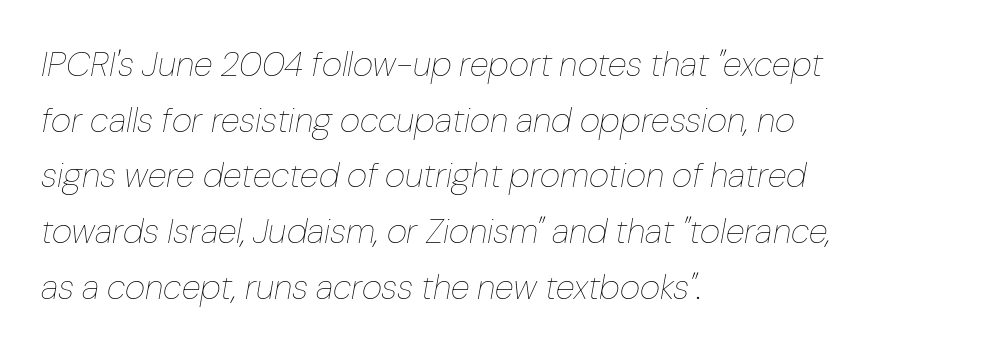
Q: Is the text bold? A: No.
Q: Is the text italic (slanted)? A: Yes, it leans right by about 10 degrees.
Q: Is the text underlined? A: No.
Q: How is the paragraph aligned? A: Left-aligned.
Q: Is the spacing between letters normal or unusually wide? A: Normal.
Q: Is the spacing between lines tight, normal or loose? A: Normal.
Q: Width (condensed, normal, or wide)? A: Normal.
Q: Stroke contrast? A: Low.
Q: x-height? A: Medium.
Q: Monospaced? A: No.
